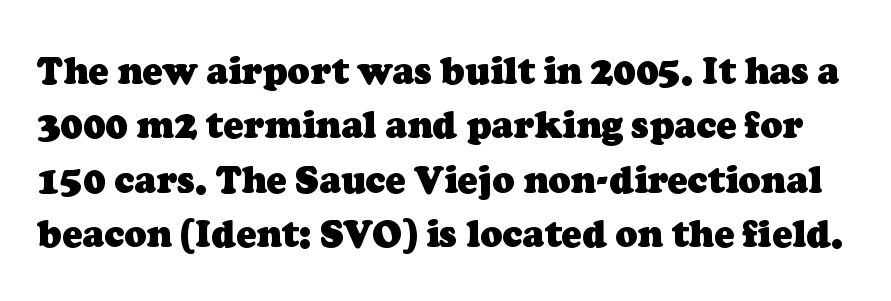
The image shows 37 px heavy serif type; set normal line spacing (1.47x), normal letter spacing, not underlined; low stroke contrast and a medium x-height.
